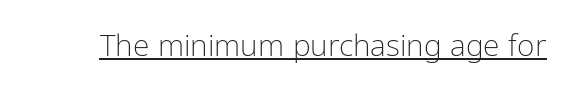
{"serif": "no", "italic": "no", "bold": "no", "weight": "light", "width": "normal", "stroke_contrast": "low", "x_height": "medium", "monospaced": "no", "underline": "yes", "letter_spacing": "normal", "letter_spacing_em": 0.0, "glyph_px": 30}
